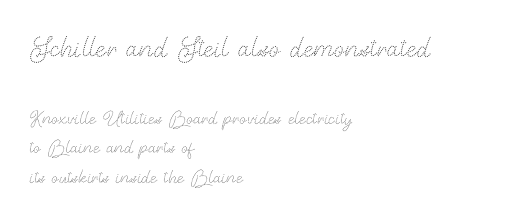
Q: Is the text bold? A: No.
Q: Is the text italic (slanted)? A: Yes.
Q: Is the text underlined? A: No.
Q: How is the paragraph aligned? A: Left-aligned.
Q: Is the spacing between letters normal or unusually wide? A: Normal.
Q: Which block of text is set in a larger size, the first (top) or the second (bottom)? A: The first (top) one.
Q: Width (condensed, normal, or wide)? A: Normal.
Q: Stroke contrast? A: Medium.
Q: x-height? A: Small.
Q: Monospaced? A: No.
